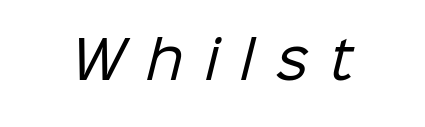
Q: Is the text bold? A: No.
Q: Is the typeface a serif or a sans-serif typeface? A: Sans-serif.
Q: Is the text underlined? A: No.
Q: Is the spacing between letters normal or unusually wide? A: Unusually wide.
Q: Width (condensed, normal, or wide)? A: Normal.
Q: Stroke contrast? A: Low.
Q: x-height? A: Medium.
Q: Monospaced? A: No.
